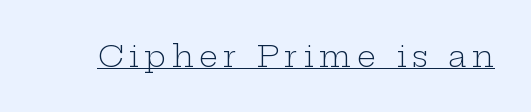
{"serif": "yes", "italic": "no", "bold": "no", "weight": "light", "width": "wide", "stroke_contrast": "low", "x_height": "medium", "monospaced": "no", "underline": "yes", "glyph_px": 30}
